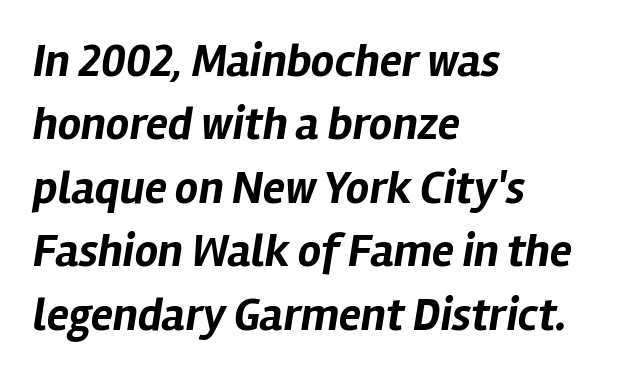
{"italic": "yes", "lean": "right", "slant_degrees": 12, "bold": "yes", "weight": "bold", "width": "normal", "stroke_contrast": "low", "x_height": "medium", "monospaced": "no", "underline": "no", "align": "left", "line_spacing": "normal", "line_spacing_ratio": 1.38, "letter_spacing": "normal", "letter_spacing_em": 0.0, "glyph_px": 46}
